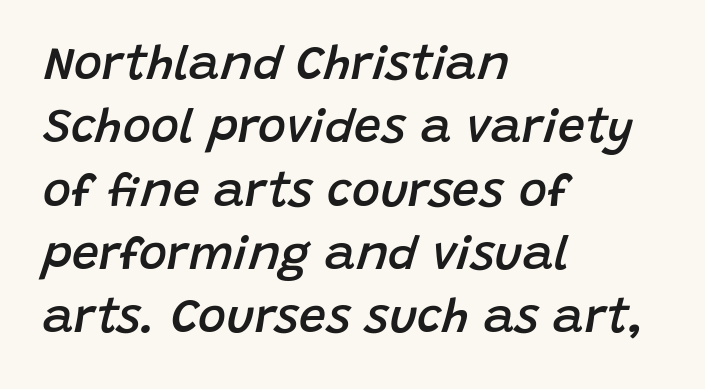
{"italic": "yes", "lean": "right", "slant_degrees": 15, "bold": "semi", "weight": "semibold", "width": "normal", "stroke_contrast": "low", "x_height": "large", "monospaced": "no", "underline": "no", "align": "left", "line_spacing": "normal", "line_spacing_ratio": 1.32, "letter_spacing": "normal", "letter_spacing_em": 0.0, "glyph_px": 48}
